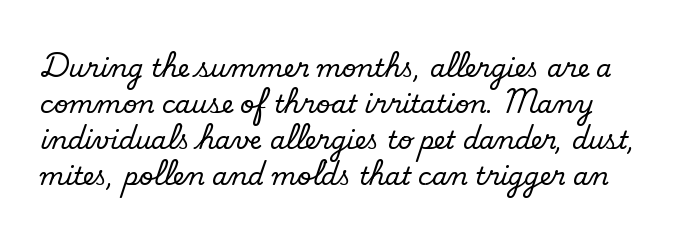
The image shows 25 px text type; set normal line spacing (1.44x), normal letter spacing, not underlined.
